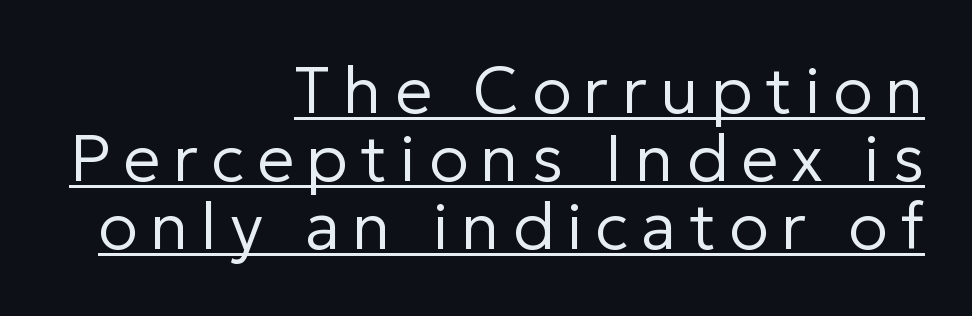
Are there feet on the stems? There aren't — it's a sans. A rule runs beneath these lines of type. The compositor pushed each line to the right boundary. If you drew a line through each stem, it would be perfectly vertical. These lines are rendered in a variable-pitch font. These lines huddle together more closely than default settings would place them.
